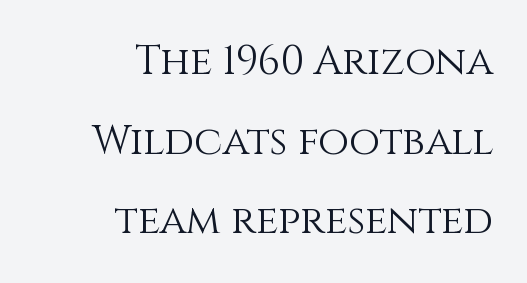
The image shows 40 px light type, upright; set right-aligned, loose line spacing (1.99x), normal letter spacing, not underlined; medium stroke contrast and a large x-height.
